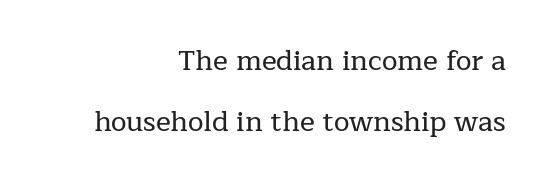
The image shows 28 px serif type, upright; set right-aligned, loose line spacing (2.18x), normal letter spacing, not underlined; low stroke contrast and a medium x-height.
